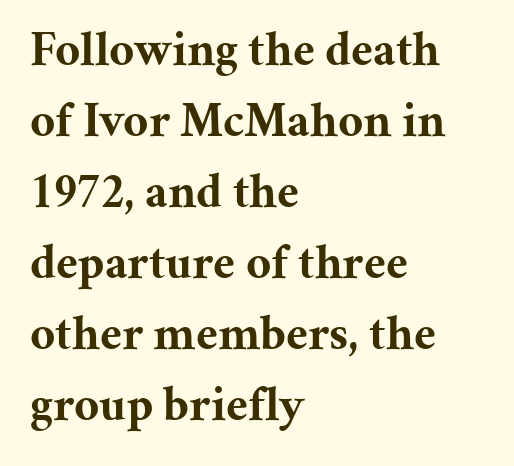
Is there any slant? The stems are plumb. This sample has the flowing, uneven cadence of proportional lettering. The designer left line spacing at the default. What kind of face is this? One with serifs. The specimen omits any rule beneath the text block's lines. There is no visible air inserted between adjacent glyphs.
